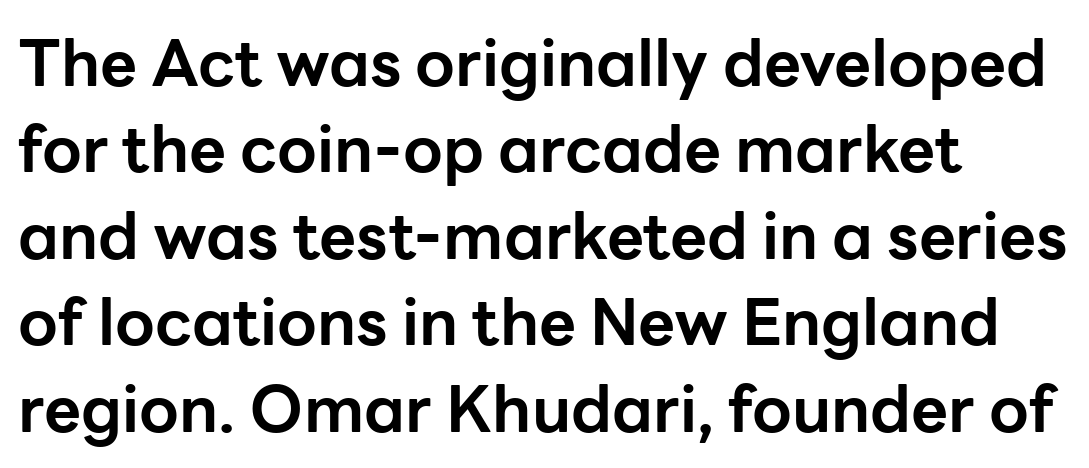
The image shows 64 px bold sans-serif type, upright; set left-aligned, normal line spacing (1.35x), normal letter spacing, not underlined; low stroke contrast and a medium x-height.
